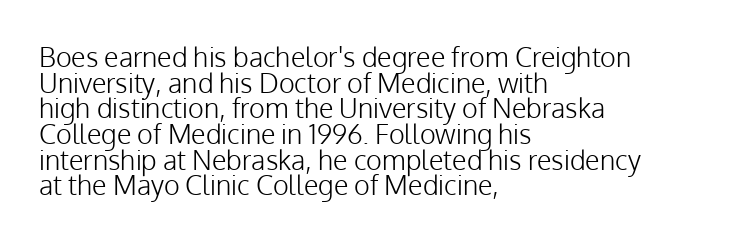
The rendering keeps characters at their native spacing. If you drew a ruler down the left edge, every line would touch it. Ascenders rise straight up at ninety degrees. Very little white space separates one row of letters from the next. Bare-footed words on every line.
